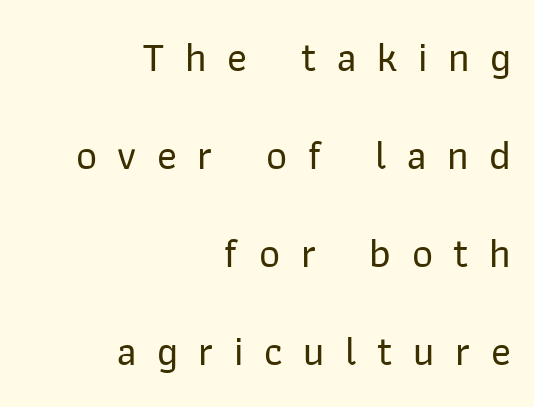
Q: Is the text italic (slanted)? A: No, it is upright.
Q: Is the typeface a serif or a sans-serif typeface? A: Sans-serif.
Q: Is the text underlined? A: No.
Q: How is the paragraph aligned? A: Right-aligned.
Q: Is the spacing between letters normal or unusually wide? A: Unusually wide.
Q: Is the spacing between lines tight, normal or loose? A: Loose.
Q: Width (condensed, normal, or wide)? A: Normal.
Q: Stroke contrast? A: Low.
Q: x-height? A: Medium.
Q: Monospaced? A: No.
